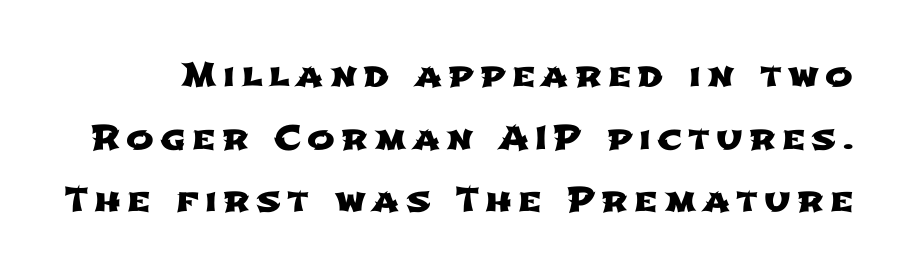
{"serif": "no", "width": "wide", "stroke_contrast": "low", "x_height": "medium", "monospaced": "no", "underline": "no", "line_spacing": "loose", "line_spacing_ratio": 1.9, "glyph_px": 33}
